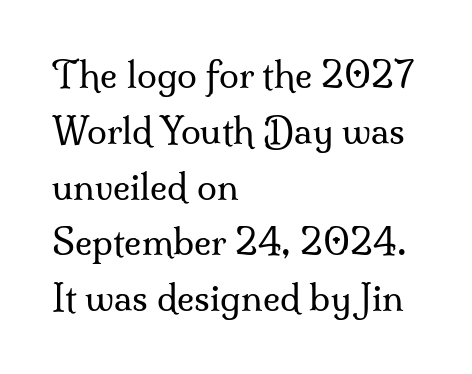
The image shows 36 px regular-weight serif type, upright; set left-aligned, normal line spacing (1.55x), normal letter spacing, not underlined; medium stroke contrast and a small x-height.
